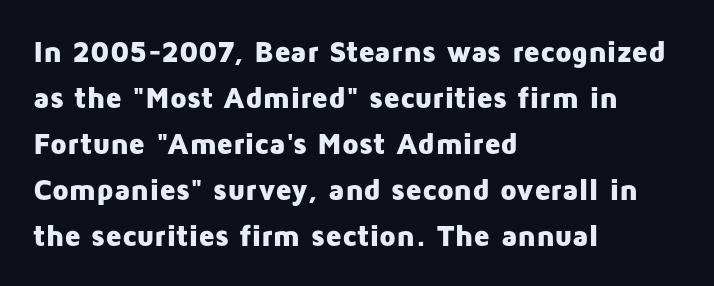
{"serif": "no", "italic": "no", "bold": "yes", "weight": "heavy", "width": "normal", "stroke_contrast": "low", "x_height": "medium", "monospaced": "no", "underline": "no", "align": "left", "line_spacing": "normal", "line_spacing_ratio": 1.53, "letter_spacing": "normal", "letter_spacing_em": 0.0, "glyph_px": 30}
